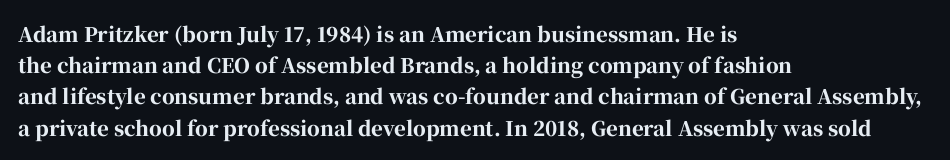
Beneath every word, the page is bare. The letterforms sit shoulder to shoulder at normal distance. The typesetter chose a ragged-right arrangement here. What weight is shown? A full bold with thick strokes.
